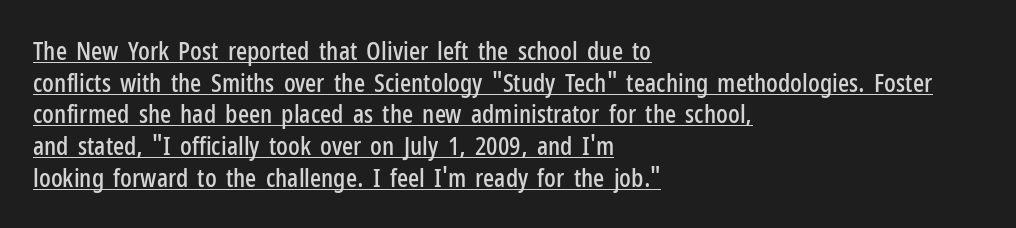
The image shows 26 px text type, upright; set left-aligned, line spacing 1.22x, normal letter spacing, underlined.
